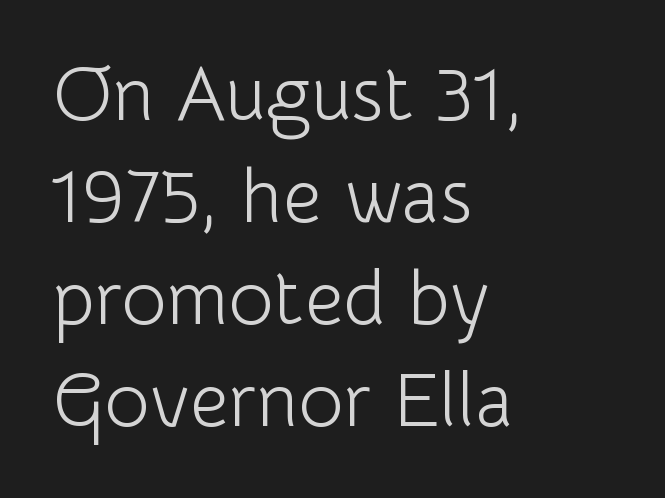
Q: Is the text bold? A: No.
Q: Is the text italic (slanted)? A: No, it is upright.
Q: Is the typeface a serif or a sans-serif typeface? A: Sans-serif.
Q: Is the text underlined? A: No.
Q: How is the paragraph aligned? A: Left-aligned.
Q: Is the spacing between letters normal or unusually wide? A: Normal.
Q: Is the spacing between lines tight, normal or loose? A: Normal.
Q: Width (condensed, normal, or wide)? A: Normal.
Q: Stroke contrast? A: Low.
Q: x-height? A: Medium.
Q: Monospaced? A: No.
